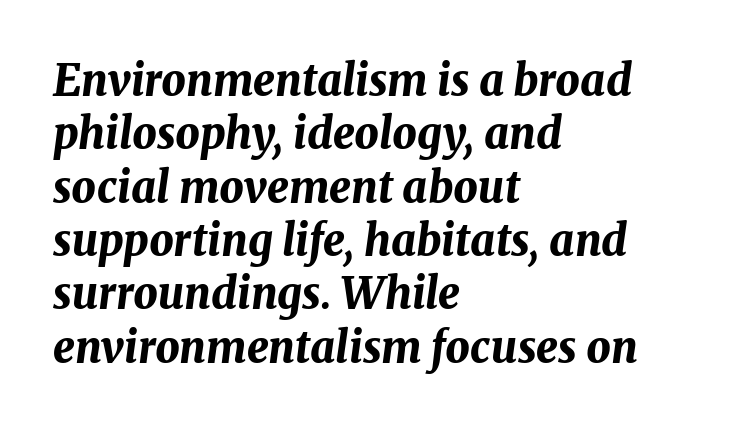
Q: Is the text bold? A: Yes.
Q: Is the text italic (slanted)? A: Yes, it leans right by about 8 degrees.
Q: Is the text underlined? A: No.
Q: How is the paragraph aligned? A: Left-aligned.
Q: Is the spacing between letters normal or unusually wide? A: Normal.
Q: Width (condensed, normal, or wide)? A: Normal.
Q: Stroke contrast? A: Medium.
Q: x-height? A: Medium.
Q: Monospaced? A: No.
